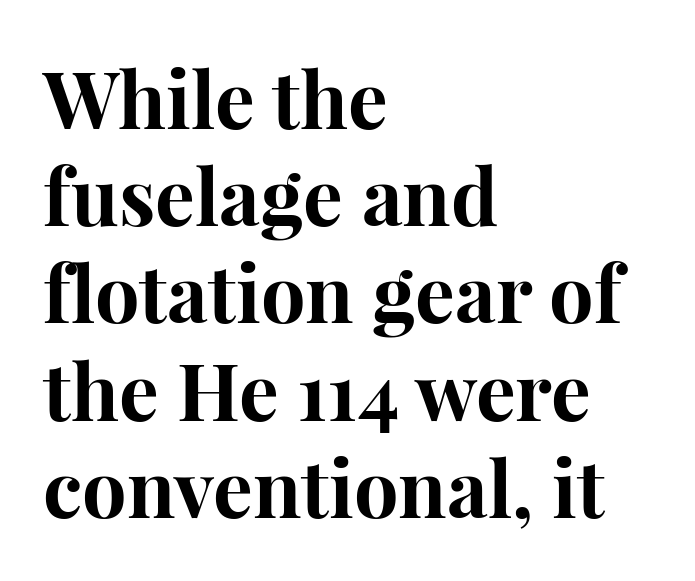
Q: Is the text bold? A: Yes.
Q: Is the text italic (slanted)? A: No, it is upright.
Q: Is the typeface a serif or a sans-serif typeface? A: Serif.
Q: Is the text underlined? A: No.
Q: How is the paragraph aligned? A: Left-aligned.
Q: Is the spacing between letters normal or unusually wide? A: Normal.
Q: Width (condensed, normal, or wide)? A: Normal.
Q: Stroke contrast? A: High.
Q: x-height? A: Medium.
Q: Monospaced? A: No.
